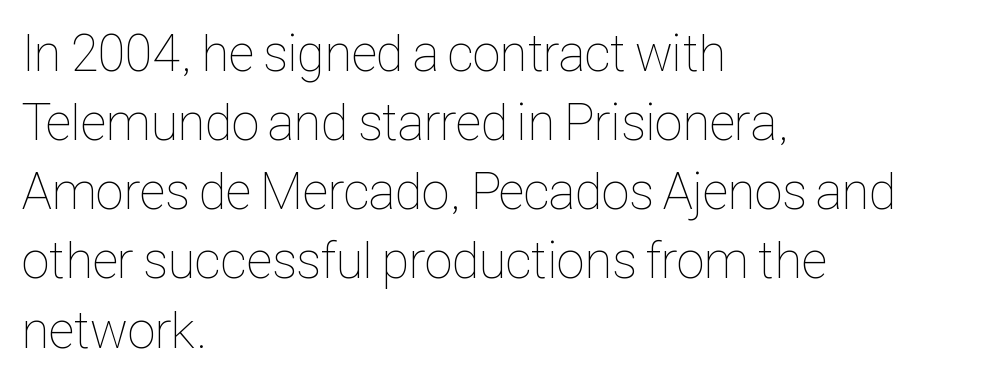
{"italic": "no", "bold": "no", "weight": "thin", "width": "condensed", "stroke_contrast": "low", "x_height": "medium", "monospaced": "no", "underline": "no", "align": "left", "line_spacing": "normal", "line_spacing_ratio": 1.33, "letter_spacing": "normal", "letter_spacing_em": 0.0, "glyph_px": 52}
